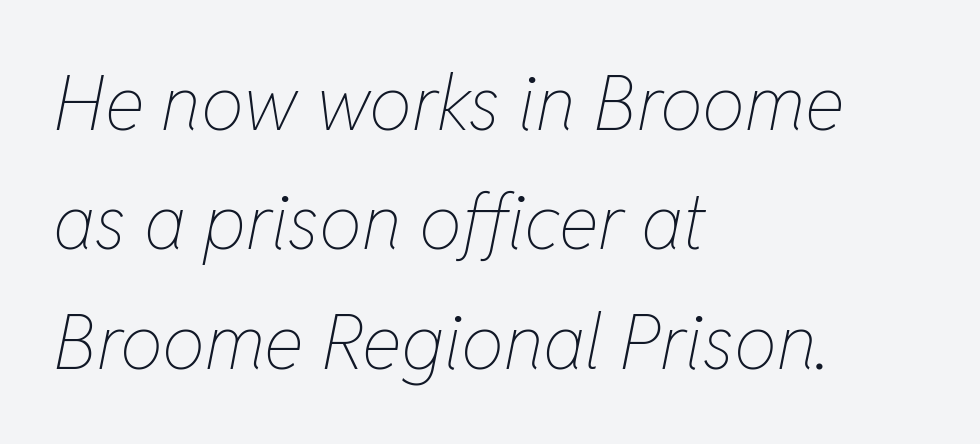
You could not count columns in this text — the font is proportionally spaced. This is oblique type, the kind used for emphasis or titles. Here the glyphs are tracked normally, forming tight word shapes. A light-to-regular cut is what we see here. The rows are spaced the way most documents space them. Beneath every word, the page is bare.
